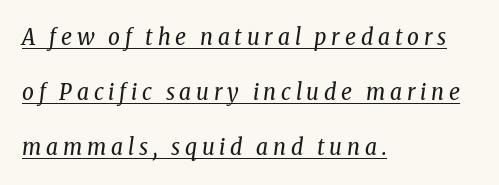
The image shows 23 px text type, italic (leaning right); set left-aligned, loose line spacing (2.4x), unusually wide letter spacing (+0.21 em), underlined.
